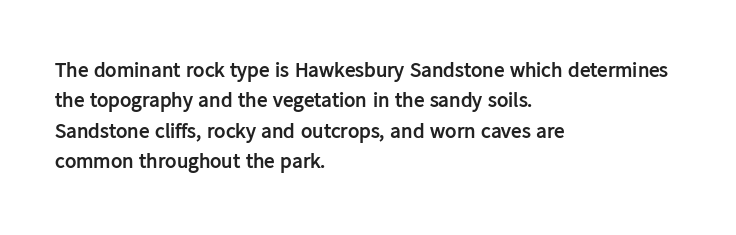
{"italic": "no", "bold": "yes", "underline": "no", "align": "left", "line_spacing": "normal", "line_spacing_ratio": 1.45, "letter_spacing": "normal", "letter_spacing_em": 0.0, "glyph_px": 21}
